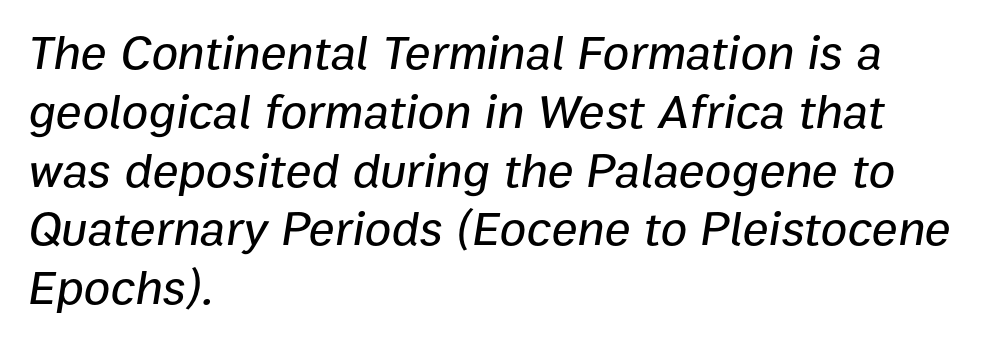
This is oblique type, the kind used for emphasis or titles. Observe the ordinary spacing: letters are neighbours, not strangers. A bare baseline throughout the passage. The face used here is proportionally spaced, like ordinary book or web type.
